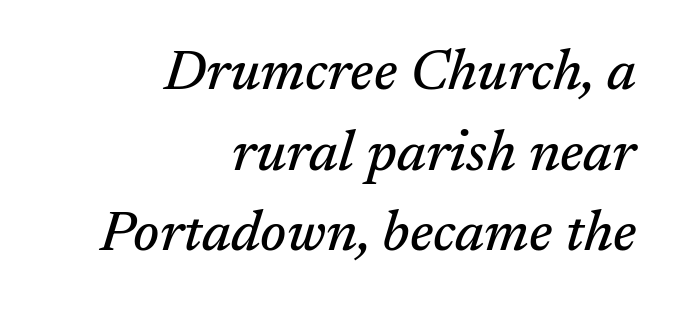
{"serif": "yes", "italic": "yes", "lean": "right", "slant_degrees": 17, "width": "normal", "stroke_contrast": "medium", "x_height": "medium", "monospaced": "no", "underline": "no", "align": "right", "line_spacing": "normal", "line_spacing_ratio": 1.44, "letter_spacing": "normal", "letter_spacing_em": 0.0, "glyph_px": 56}
